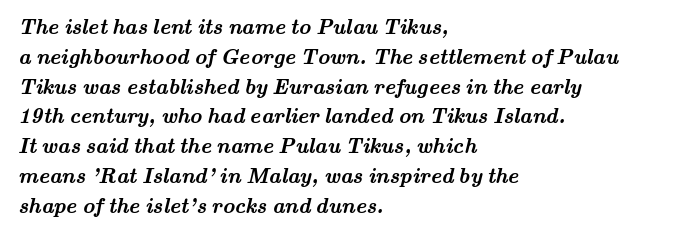
The image shows 21 px bold type; set left-aligned, normal line spacing (1.42x), normal letter spacing, not underlined.
